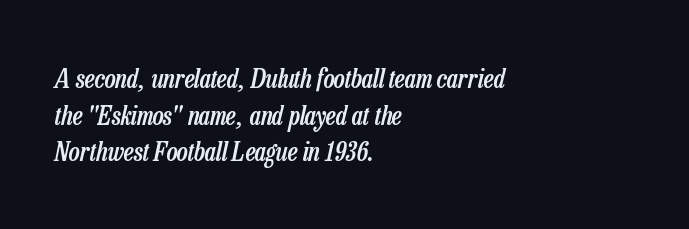
The area under the type is left untouched. A classic flush-left, rag-right setting is used for this passage. Firm but not heavy-handed strokes: this text is semibold. The designer left line spacing at the default.
